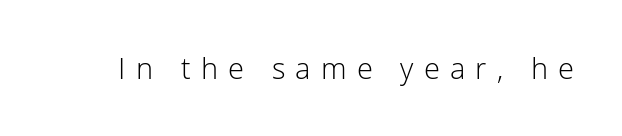
The image shows 29 px light sans-serif type, upright; set unusually wide letter spacing (+0.35 em), not underlined; low stroke contrast and a medium x-height.
